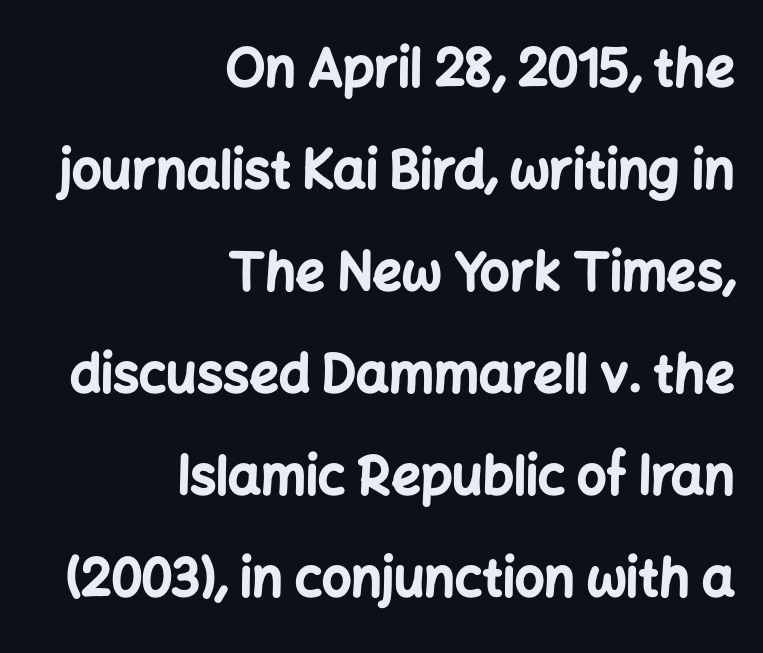
The image shows 52 px bold sans-serif type, upright; set right-aligned, loose line spacing (1.96x), normal letter spacing, not underlined; low stroke contrast and a medium x-height.
